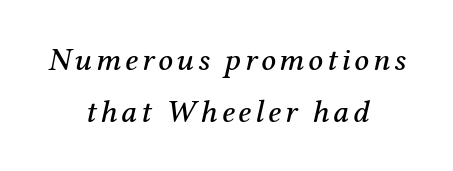
The image shows 32 px serif type, italic (leaning right); set centered, normal line spacing (1.62x), not underlined; medium stroke contrast and a medium x-height.
